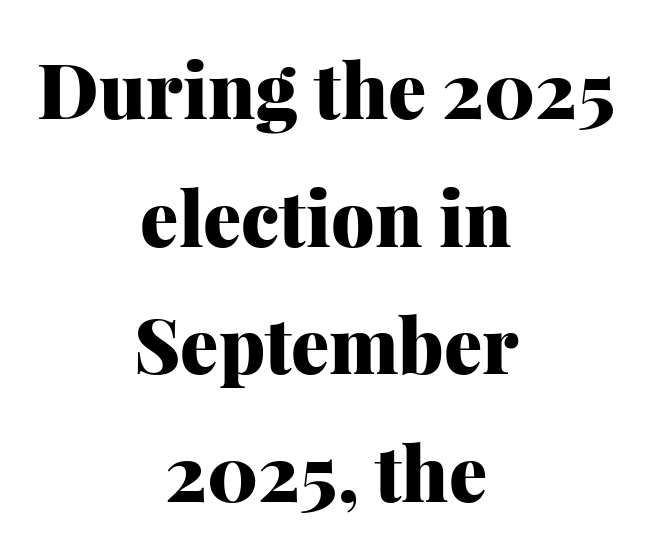
Q: Is the text bold? A: Yes.
Q: Is the text italic (slanted)? A: No, it is upright.
Q: Is the typeface a serif or a sans-serif typeface? A: Serif.
Q: Is the text underlined? A: No.
Q: How is the paragraph aligned? A: Centered.
Q: Is the spacing between letters normal or unusually wide? A: Normal.
Q: Is the spacing between lines tight, normal or loose? A: Normal.
Q: Width (condensed, normal, or wide)? A: Normal.
Q: Stroke contrast? A: Medium.
Q: x-height? A: Medium.
Q: Monospaced? A: No.
